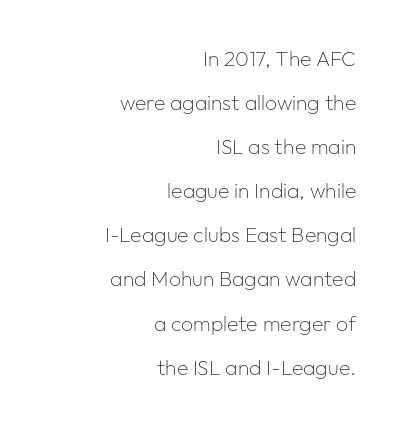
The image shows 21 px text type, upright; set right-aligned, loose line spacing (2.1x), normal letter spacing, not underlined.
